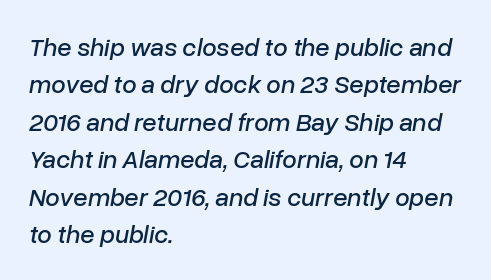
The image shows 26 px text type, italic (leaning right); set left-aligned, normal line spacing (1.44x), normal letter spacing, not underlined.
